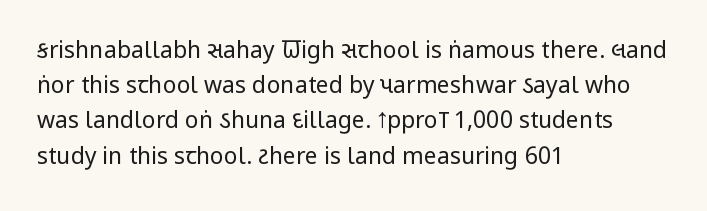
{"italic": "no", "bold": "no", "underline": "no", "align": "left", "line_spacing": "normal", "line_spacing_ratio": 1.53, "letter_spacing": "normal", "letter_spacing_em": 0.0, "glyph_px": 23}
